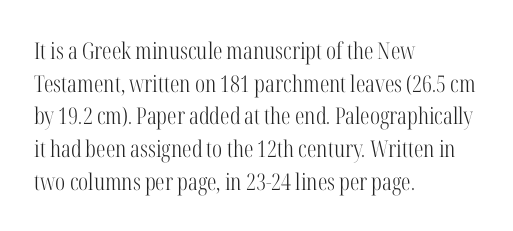
Q: Is the text bold? A: No.
Q: Is the text italic (slanted)? A: No, it is upright.
Q: Is the text underlined? A: No.
Q: How is the paragraph aligned? A: Left-aligned.
Q: Is the spacing between letters normal or unusually wide? A: Normal.
Q: Is the spacing between lines tight, normal or loose? A: Normal.
